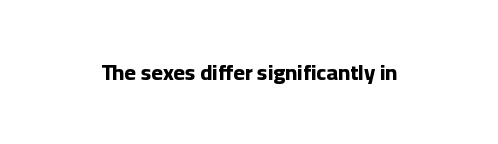
Q: Is the text bold? A: Yes.
Q: Is the text italic (slanted)? A: No, it is upright.
Q: Is the text underlined? A: No.
Q: Is the spacing between letters normal or unusually wide? A: Normal.
